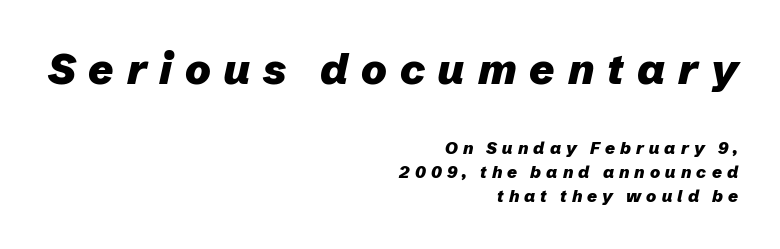
Tracking here is generous; glyphs stand well apart from one another. The lines are quadded right. Do the characters align in a grid? No, the font is proportional. Students, observe: this is what conventionally led text looks like. Typographic density is high because the face is bold. There's an unmistakable incline to the writing here.
